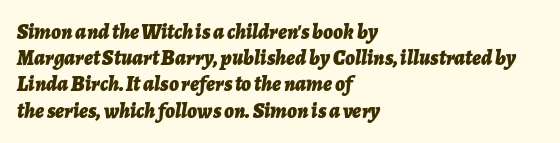
Q: Is the text bold? A: Yes.
Q: Is the text italic (slanted)? A: Yes, it leans right by about 7 degrees.
Q: Is the text underlined? A: No.
Q: How is the paragraph aligned? A: Left-aligned.
Q: Is the spacing between letters normal or unusually wide? A: Normal.
Q: Is the spacing between lines tight, normal or loose? A: Normal.
